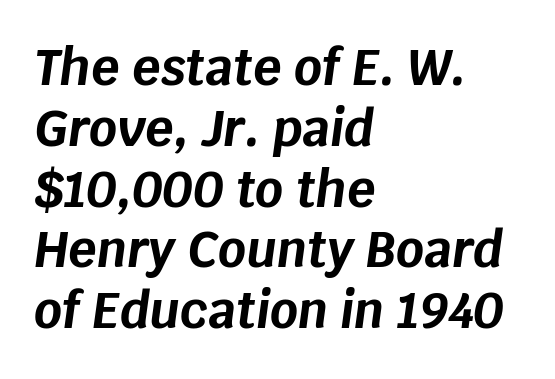
The image shows 49 px bold type, italic (leaning right); set left-aligned, line spacing 1.24x, normal letter spacing, not underlined; low stroke contrast and a large x-height.
